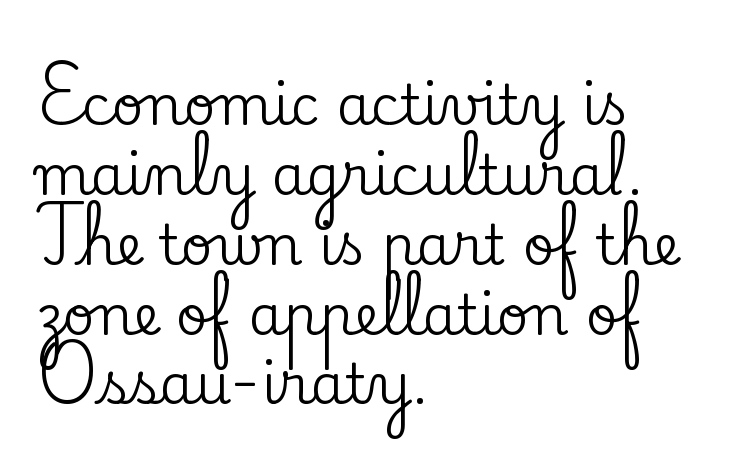
Every row of glyphs begins at an identical x-position on the left. You could not count columns in this text — the font is proportionally spaced. Check where the strokes stop: tiny serifs finish them off. Does extra space separate the letters? No, they use regular spacing. Descenders are the only things crossing below the line.
